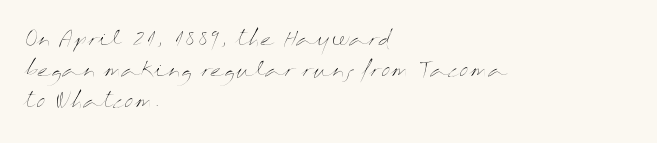
Leftover space on each line is placed entirely after the last word. The vertical gap from one line to the next is medium. The specimen omits any rule beneath the text block's lines.
